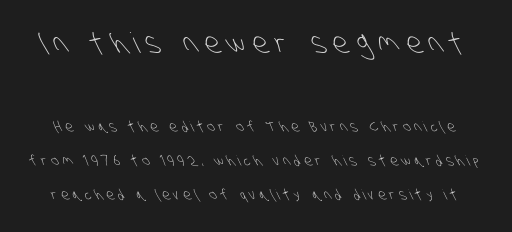
The image shows 28 px light, condensed sans-serif type; set loose line spacing (2.43x), unusually wide letter spacing (+0.27 em), not underlined; the first (top) block is 2.0x larger; low stroke contrast and a large x-height.
